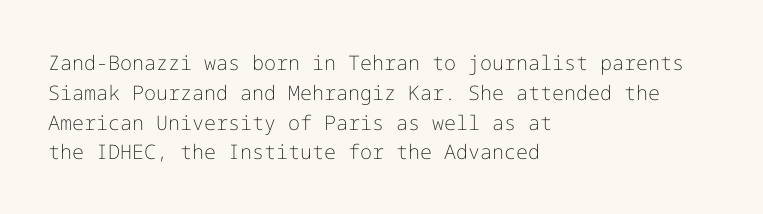
{"italic": "no", "bold": "no", "underline": "no", "align": "left", "line_spacing": "normal", "line_spacing_ratio": 1.49, "letter_spacing": "normal", "letter_spacing_em": 0.0, "glyph_px": 20}
